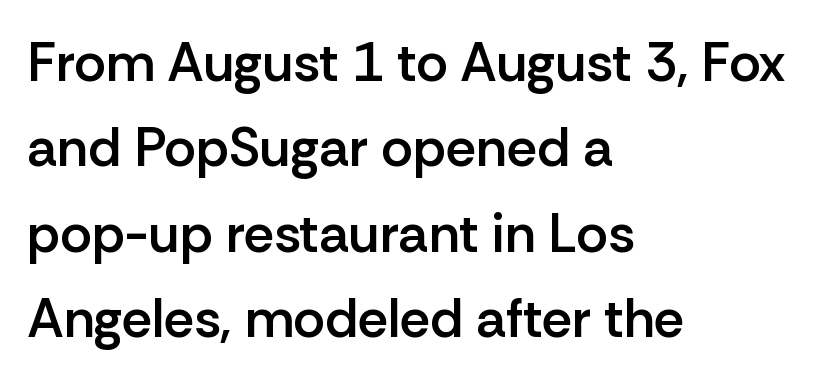
The image shows 54 px semibold sans-serif type, upright; set left-aligned, normal line spacing (1.58x), normal letter spacing, not underlined; low stroke contrast and a medium x-height.
